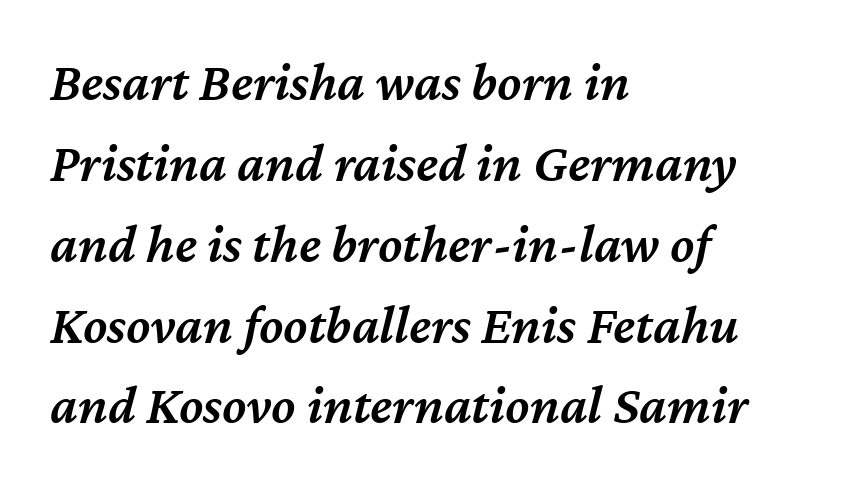
{"italic": "yes", "lean": "right", "slant_degrees": 12, "bold": "semi", "weight": "semibold", "width": "normal", "stroke_contrast": "medium", "x_height": "medium", "monospaced": "no", "underline": "no", "align": "left", "line_spacing": "normal", "line_spacing_ratio": 1.47, "letter_spacing": "normal", "letter_spacing_em": 0.0, "glyph_px": 55}
